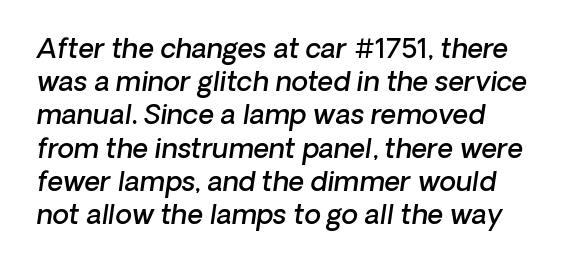
The image shows 27 px text type, italic (leaning right); set line spacing 1.23x, normal letter spacing, not underlined.
